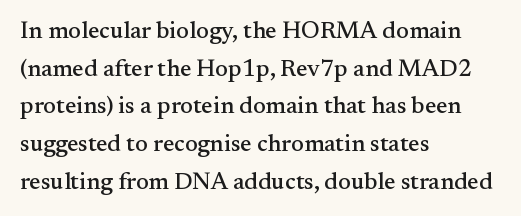
{"italic": "no", "underline": "no", "align": "left", "line_spacing": "normal", "line_spacing_ratio": 1.57, "letter_spacing": "normal", "letter_spacing_em": 0.0, "glyph_px": 24}
